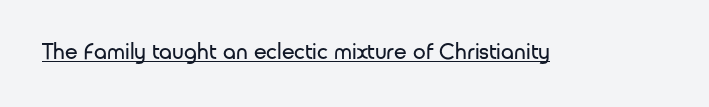
The image shows 23 px text type, upright; set normal letter spacing, underlined.
